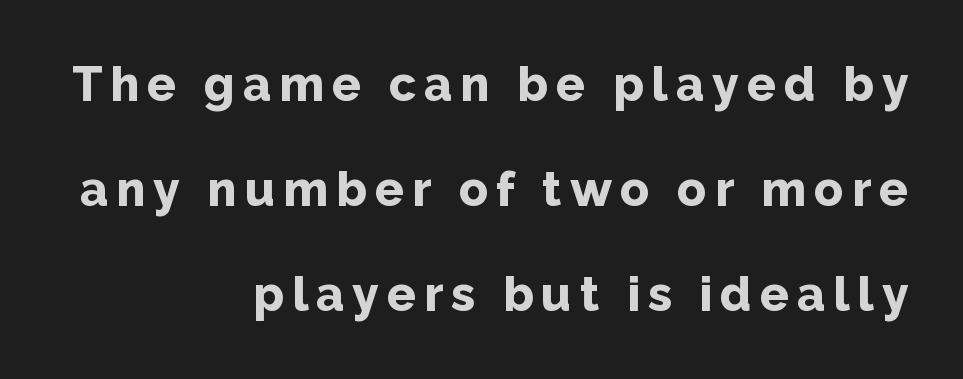
{"serif": "no", "italic": "no", "bold": "yes", "weight": "bold", "width": "normal", "stroke_contrast": "low", "x_height": "medium", "monospaced": "no", "underline": "no", "align": "right", "line_spacing": "loose", "line_spacing_ratio": 2.19, "glyph_px": 48}
